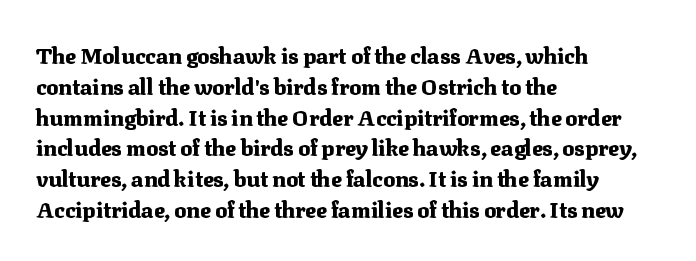
Q: Is the text bold? A: Yes.
Q: Is the text italic (slanted)? A: No, it is upright.
Q: Is the text underlined? A: No.
Q: How is the paragraph aligned? A: Left-aligned.
Q: Is the spacing between letters normal or unusually wide? A: Normal.
Q: Is the spacing between lines tight, normal or loose? A: Normal.
